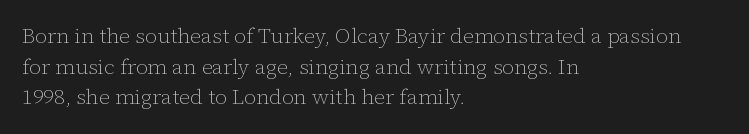
The image shows 21 px text type, upright; set left-aligned, normal line spacing (1.46x), normal letter spacing, not underlined.
